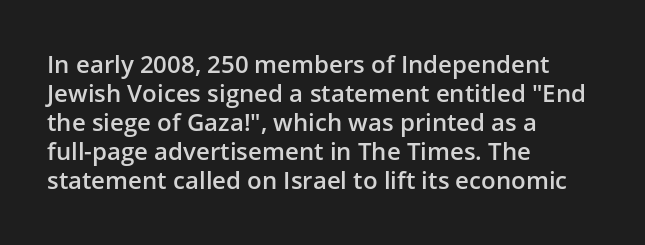
The image shows 24 px text type, upright; set left-aligned, line spacing 1.21x, normal letter spacing, not underlined.
